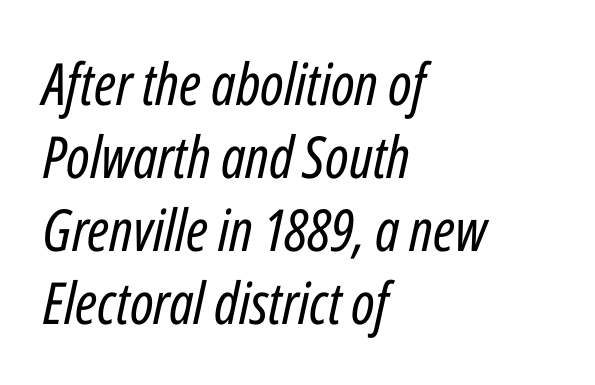
{"italic": "yes", "lean": "right", "slant_degrees": 12, "bold": "no", "weight": "regular", "width": "condensed", "stroke_contrast": "low", "x_height": "medium", "monospaced": "no", "underline": "no", "align": "left", "line_spacing": "normal", "line_spacing_ratio": 1.26, "letter_spacing": "normal", "letter_spacing_em": 0.0, "glyph_px": 58}
